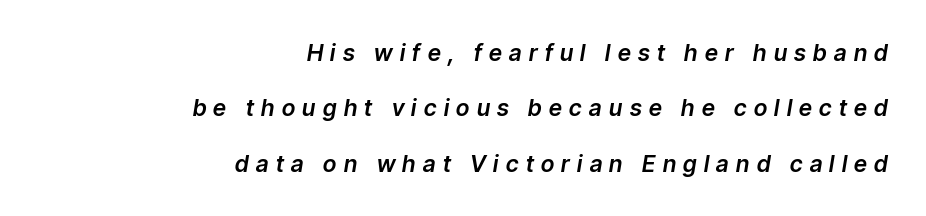
Summary of vertical rhythm: relaxed, with wide interline spacing. Casual observation: everything's shoved over to the right. Beneath every word, the page is bare. Observe the lean: these are italic letterforms. Loose tracking; the words dissolve into strings of separated letters.
